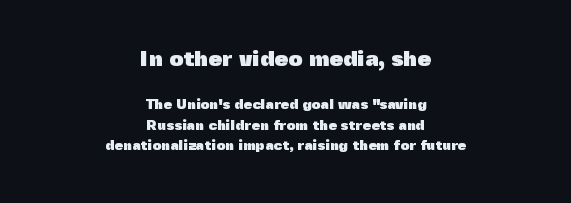
In terms of weight, the rendering is a true, heavy bold. The setting favours the middle, as headings and verse often do. Honestly, the row spacing looks completely unremarkable. Check under the words: just untouched page.
